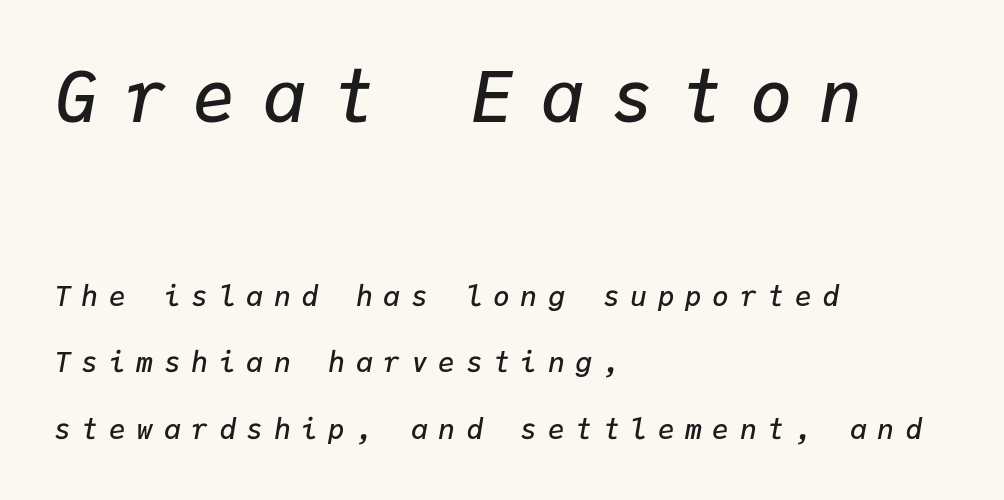
The image shows 71 px semibold type, italic (leaning right), monospaced; set left-aligned, loose line spacing (2.37x), unusually wide letter spacing (+0.38 em), not underlined; the first (top) block is 2.54x larger; low stroke contrast and a medium x-height.
